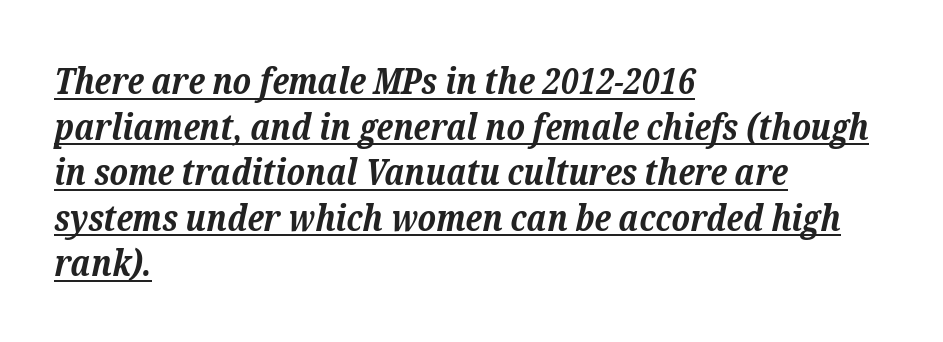
The image shows 37 px bold serif type, italic (leaning right); set left-aligned, line spacing 1.23x, normal letter spacing, underlined; low stroke contrast and a medium x-height.
